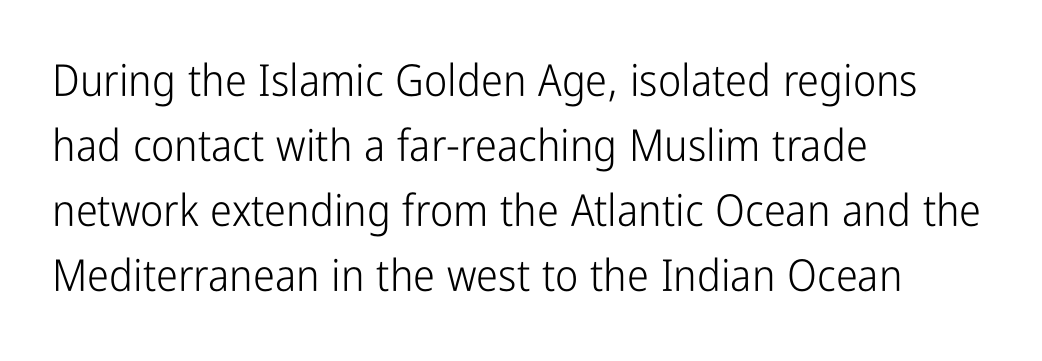
Has an underline been added? It has not. Default kerning and tracking; the words read as compact shapes. This reads as an unemphasized weight, regular at the heaviest. Each letter keeps its own natural width here, so spacing adapts to shape. Reading down the column, the eye jumps a familiar distance to each next line. Unlike a traditional serif, this face leaves its strokes unadorned.
